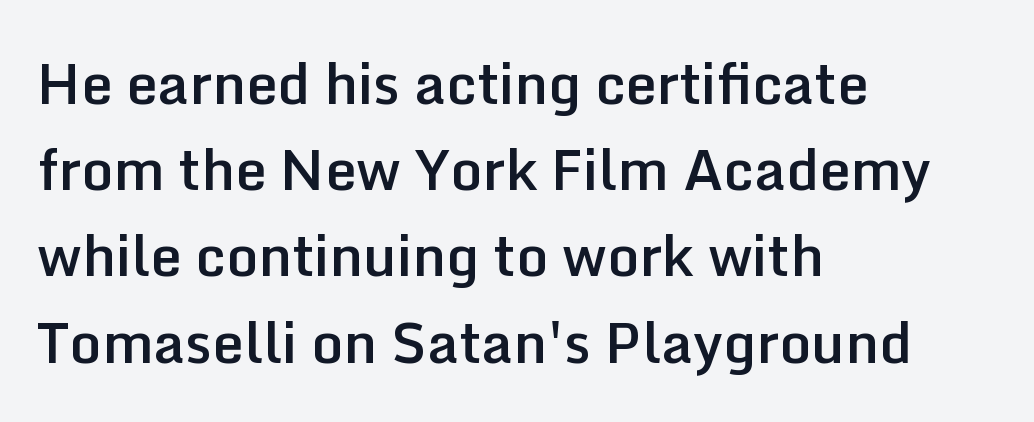
Q: Is the text bold? A: Semi-bold.
Q: Is the text italic (slanted)? A: No, it is upright.
Q: Is the typeface a serif or a sans-serif typeface? A: Sans-serif.
Q: Is the text underlined? A: No.
Q: How is the paragraph aligned? A: Left-aligned.
Q: Is the spacing between letters normal or unusually wide? A: Normal.
Q: Is the spacing between lines tight, normal or loose? A: Normal.
Q: Width (condensed, normal, or wide)? A: Normal.
Q: Stroke contrast? A: Low.
Q: x-height? A: Medium.
Q: Monospaced? A: No.
